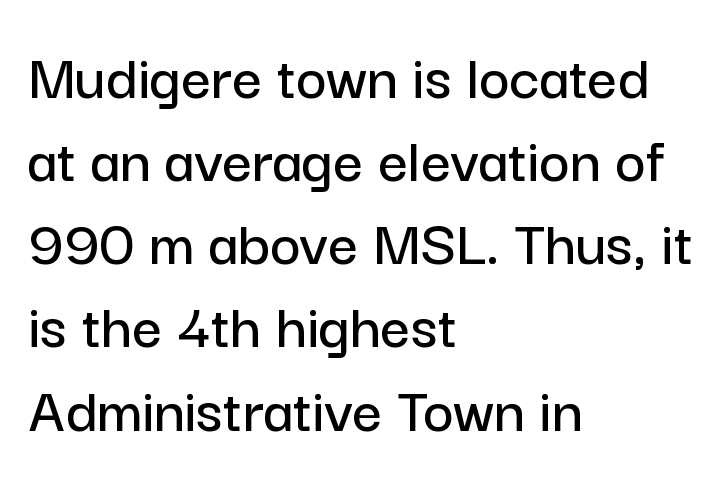
Q: Is the text italic (slanted)? A: No, it is upright.
Q: Is the typeface a serif or a sans-serif typeface? A: Sans-serif.
Q: Is the text underlined? A: No.
Q: How is the paragraph aligned? A: Left-aligned.
Q: Is the spacing between letters normal or unusually wide? A: Normal.
Q: Is the spacing between lines tight, normal or loose? A: Normal.
Q: Width (condensed, normal, or wide)? A: Normal.
Q: Stroke contrast? A: Low.
Q: x-height? A: Medium.
Q: Monospaced? A: No.
